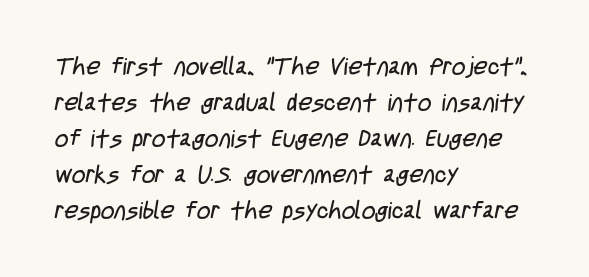
{"bold": "no", "underline": "no", "align": "left", "line_spacing": "normal", "line_spacing_ratio": 1.5, "letter_spacing": "normal", "letter_spacing_em": 0.0, "glyph_px": 24}
